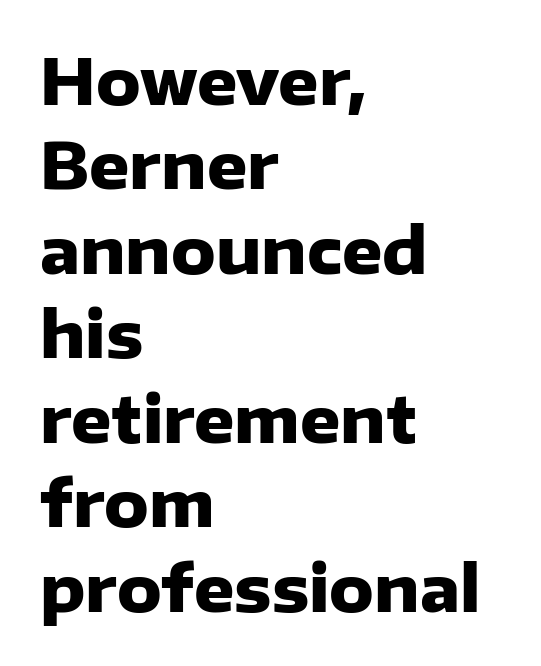
{"serif": "no", "italic": "no", "bold": "yes", "weight": "heavy", "width": "normal", "stroke_contrast": "low", "x_height": "medium", "monospaced": "no", "underline": "no", "align": "left", "line_spacing": "normal", "line_spacing_ratio": 1.34, "letter_spacing": "normal", "letter_spacing_em": 0.0, "glyph_px": 63}
